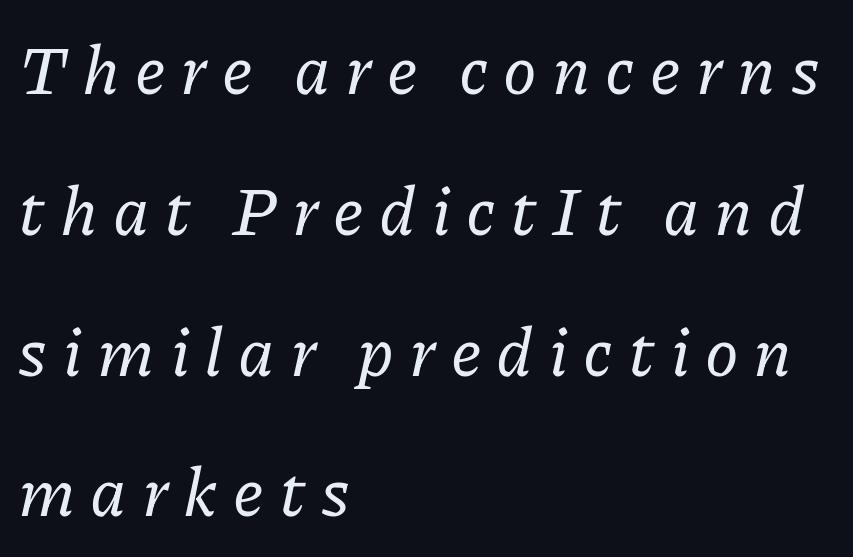
The image shows 68 px serif type, italic (leaning right); set left-aligned, loose line spacing (2.07x), unusually wide letter spacing (+0.22 em), not underlined; low stroke contrast and a medium x-height.
